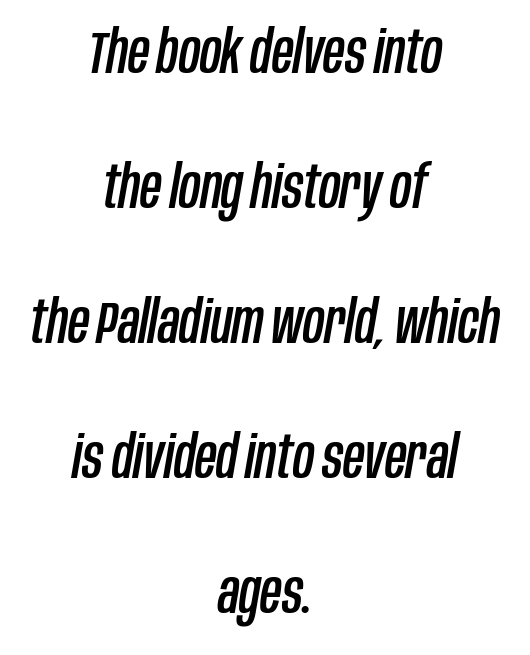
{"italic": "yes", "lean": "right", "slant_degrees": 10, "width": "condensed", "stroke_contrast": "low", "x_height": "large", "monospaced": "no", "underline": "no", "align": "center", "line_spacing": "loose", "line_spacing_ratio": 2.29, "letter_spacing": "normal", "letter_spacing_em": 0.0, "glyph_px": 59}
